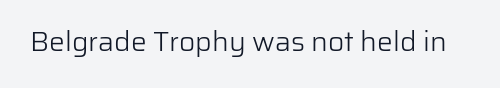
The letters stand straight up with perfectly vertical stems. Decoration check: the copy has no underline. Weight: not bold — regular or lighter. Letter spacing: default.
